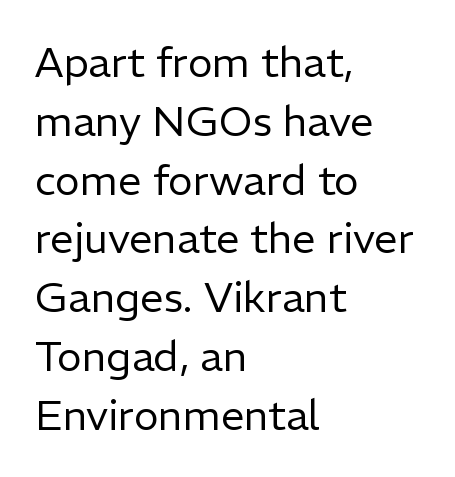
{"serif": "no", "italic": "no", "bold": "no", "weight": "regular", "width": "normal", "stroke_contrast": "low", "x_height": "medium", "monospaced": "no", "underline": "no", "align": "left", "line_spacing": "normal", "line_spacing_ratio": 1.4, "letter_spacing": "normal", "letter_spacing_em": 0.0, "glyph_px": 42}
